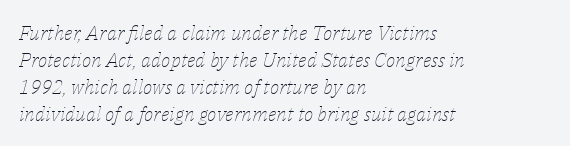
{"italic": "yes", "lean": "right", "slant_degrees": 14, "bold": "no", "underline": "no", "align": "left", "line_spacing": "normal", "line_spacing_ratio": 1.35, "letter_spacing": "normal", "letter_spacing_em": 0.0, "glyph_px": 20}
